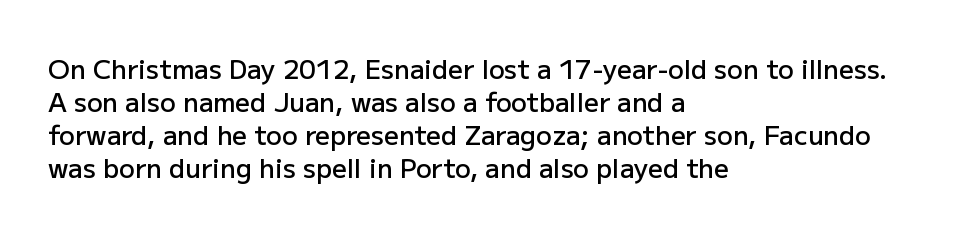
The space beneath each line is pristine and unruled. Notice how the stems are strictly vertical — no italics here. Weight: semibold (demi). Is the letter spacing exaggerated? No — it looks like the ordinary default. The line-height multiplier appears to be the usual default. Short and long lines alike share a common starting point at left.
